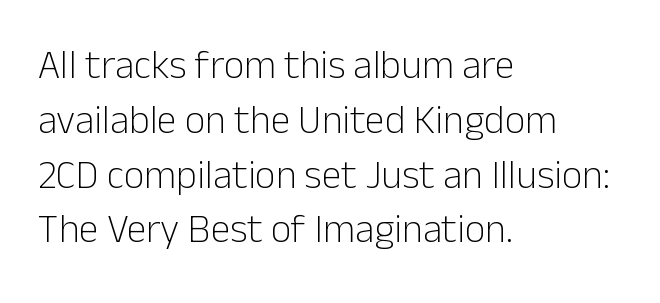
The image shows 40 px light sans-serif type, upright; set left-aligned, normal line spacing (1.37x), normal letter spacing, not underlined; low stroke contrast and a medium x-height.
